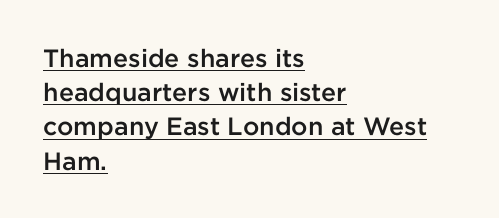
Q: Is the text bold? A: Semi-bold.
Q: Is the text italic (slanted)? A: No, it is upright.
Q: Is the text underlined? A: Yes.
Q: How is the paragraph aligned? A: Left-aligned.
Q: Is the spacing between letters normal or unusually wide? A: Normal.
Q: Is the spacing between lines tight, normal or loose? A: Normal.
